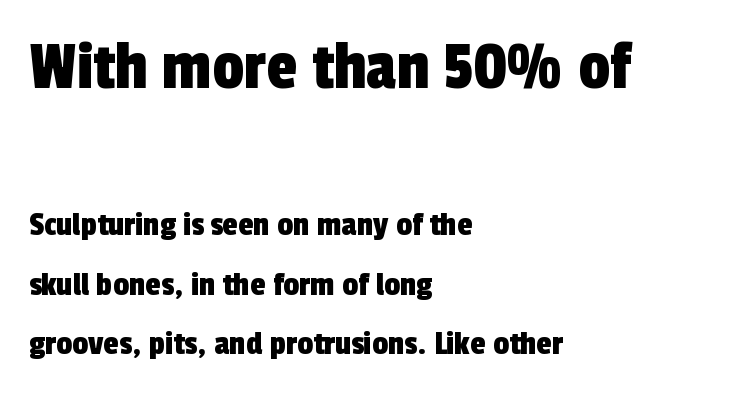
Q: Is the typeface a serif or a sans-serif typeface? A: Sans-serif.
Q: Is the text underlined? A: No.
Q: How is the paragraph aligned? A: Left-aligned.
Q: Is the spacing between letters normal or unusually wide? A: Normal.
Q: Which block of text is set in a larger size, the first (top) or the second (bottom)? A: The first (top) one.
Q: Width (condensed, normal, or wide)? A: Condensed.
Q: x-height? A: Medium.
Q: Monospaced? A: No.
